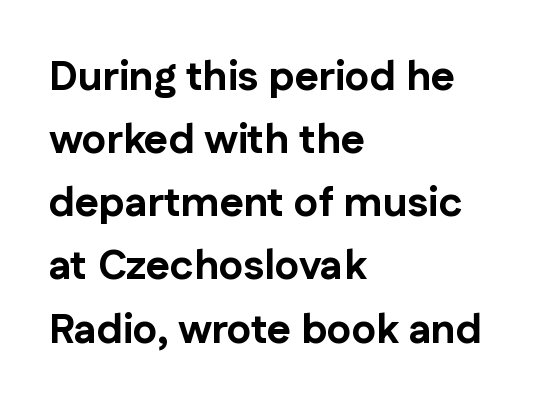
The image shows 41 px bold sans-serif type, upright; set left-aligned, normal line spacing (1.54x), normal letter spacing, not underlined; low stroke contrast and a medium x-height.
